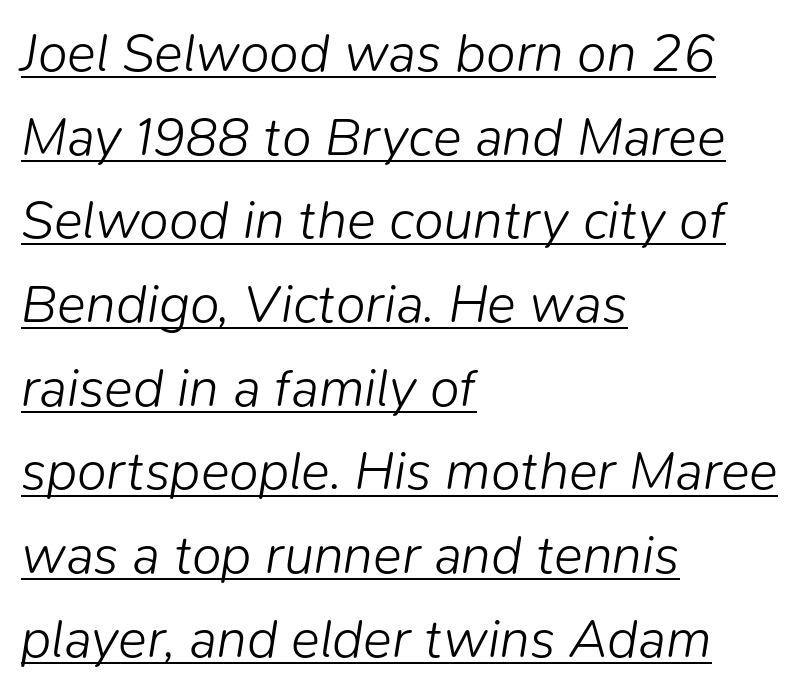
Q: Is the text bold? A: No.
Q: Is the text italic (slanted)? A: Yes, it leans right by about 9 degrees.
Q: Is the text underlined? A: Yes.
Q: How is the paragraph aligned? A: Left-aligned.
Q: Is the spacing between letters normal or unusually wide? A: Normal.
Q: Is the spacing between lines tight, normal or loose? A: Normal.
Q: Width (condensed, normal, or wide)? A: Normal.
Q: Stroke contrast? A: Low.
Q: x-height? A: Medium.
Q: Monospaced? A: No.
